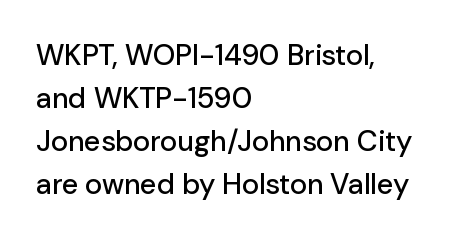
Q: Is the text italic (slanted)? A: No, it is upright.
Q: Is the typeface a serif or a sans-serif typeface? A: Sans-serif.
Q: Is the text underlined? A: No.
Q: How is the paragraph aligned? A: Left-aligned.
Q: Is the spacing between letters normal or unusually wide? A: Normal.
Q: Is the spacing between lines tight, normal or loose? A: Normal.
Q: Width (condensed, normal, or wide)? A: Normal.
Q: Stroke contrast? A: Low.
Q: x-height? A: Medium.
Q: Monospaced? A: No.
